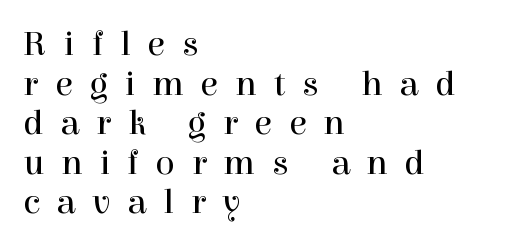
Q: Is the text bold? A: No.
Q: Is the text italic (slanted)? A: No, it is upright.
Q: Is the typeface a serif or a sans-serif typeface? A: Serif.
Q: Is the text underlined? A: No.
Q: How is the paragraph aligned? A: Left-aligned.
Q: Is the spacing between letters normal or unusually wide? A: Unusually wide.
Q: Is the spacing between lines tight, normal or loose? A: Tight.
Q: Width (condensed, normal, or wide)? A: Normal.
Q: x-height? A: Medium.
Q: Monospaced? A: No.
